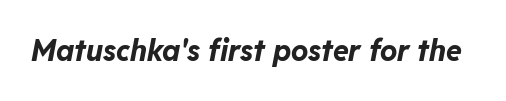
The image shows 29 px bold type, italic (leaning right); set normal letter spacing, not underlined; low stroke contrast and a medium x-height.
